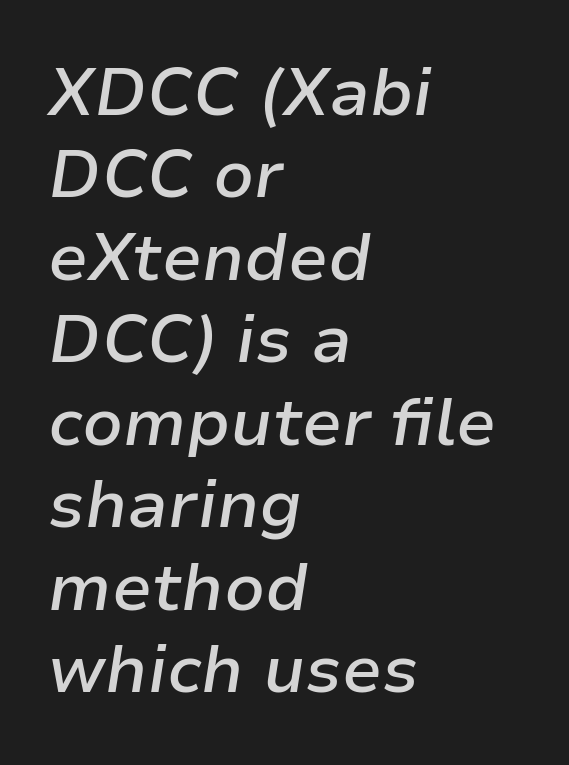
{"italic": "yes", "lean": "right", "slant_degrees": 9, "bold": "semi", "weight": "semibold", "width": "normal", "stroke_contrast": "low", "x_height": "medium", "monospaced": "no", "underline": "no", "align": "left", "line_spacing": "normal", "line_spacing_ratio": 1.25, "letter_spacing": "normal", "letter_spacing_em": 0.0, "glyph_px": 66}
